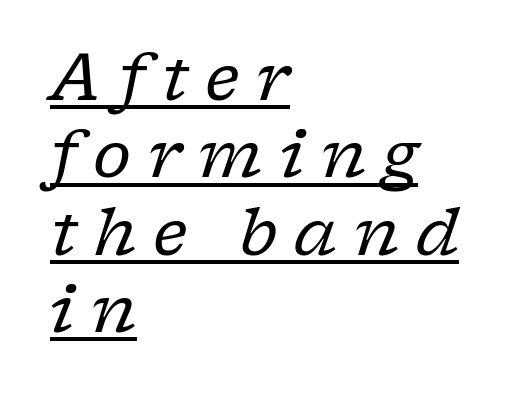
Is the block centered? No — it sits flush against the left margin. Character widths vary here, with narrow letters taking less room than wide ones. Quick note: underline on. Characters are canted at an angle relative to the baseline's perpendicular. Glyph-to-glyph distance is far greater than everyday printed text. This is not heavy type; no bold has been used.
